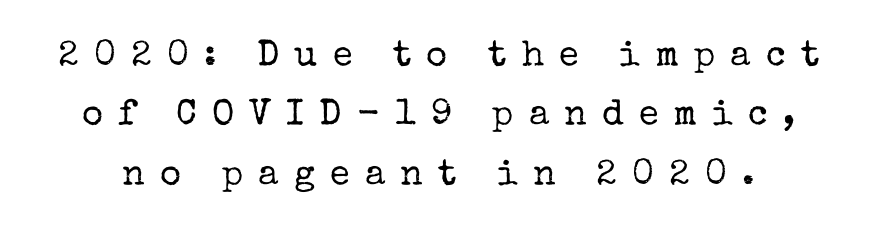
{"serif": "yes", "italic": "no", "bold": "no", "weight": "regular", "width": "normal", "stroke_contrast": "low", "x_height": "medium", "monospaced": "no", "underline": "no", "line_spacing": "normal", "line_spacing_ratio": 1.65, "letter_spacing": "wide", "letter_spacing_em": 0.42, "glyph_px": 36}
